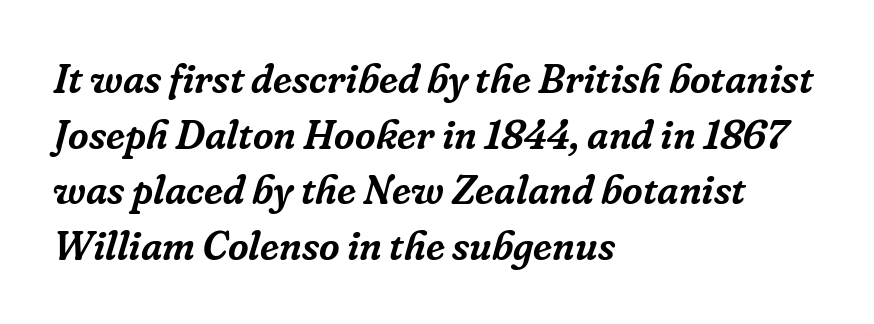
The ragged edge is on the right, which tells us the setting is flush left. There is no visible air inserted between adjacent glyphs. Varying glyph widths throughout — classic text-font behaviour. The words here are not underlined.
